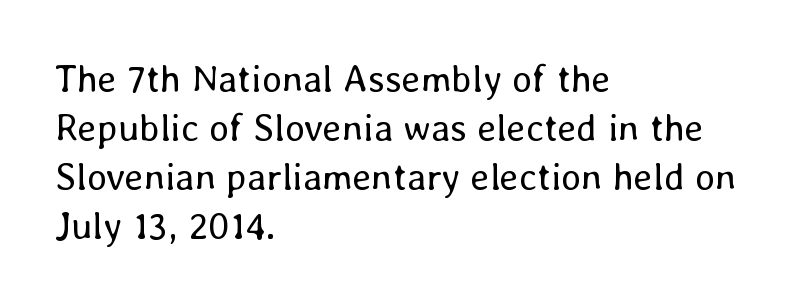
Q: Is the text bold? A: No.
Q: Is the text italic (slanted)? A: No, it is upright.
Q: Is the text underlined? A: No.
Q: How is the paragraph aligned? A: Left-aligned.
Q: Is the spacing between letters normal or unusually wide? A: Normal.
Q: Is the spacing between lines tight, normal or loose? A: Normal.
Q: Width (condensed, normal, or wide)? A: Normal.
Q: Stroke contrast? A: Low.
Q: x-height? A: Medium.
Q: Monospaced? A: No.
